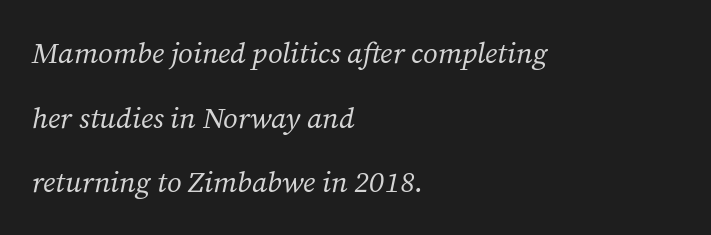
{"serif": "yes", "italic": "yes", "lean": "right", "slant_degrees": 12, "bold": "no", "weight": "regular", "width": "normal", "stroke_contrast": "medium", "x_height": "medium", "monospaced": "no", "underline": "no", "align": "left", "line_spacing": "loose", "line_spacing_ratio": 2.23, "letter_spacing": "normal", "letter_spacing_em": 0.0, "glyph_px": 29}
